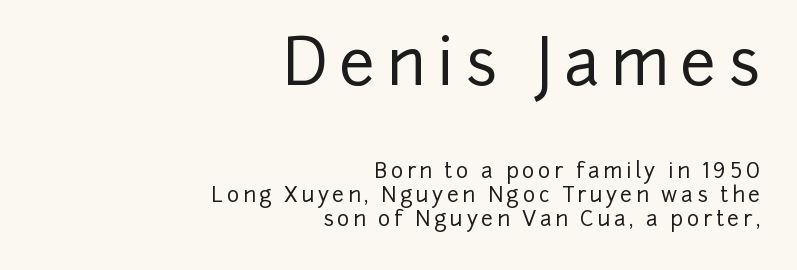
The gap between lines stays unmarked. The rendering uses a small line-height, squeezing the rows. Size contrast runs from large at the top to small at the bottom. One-word summary of the alignment: right. The lettering stays uniformly vertical, giving the passage a roman look.
